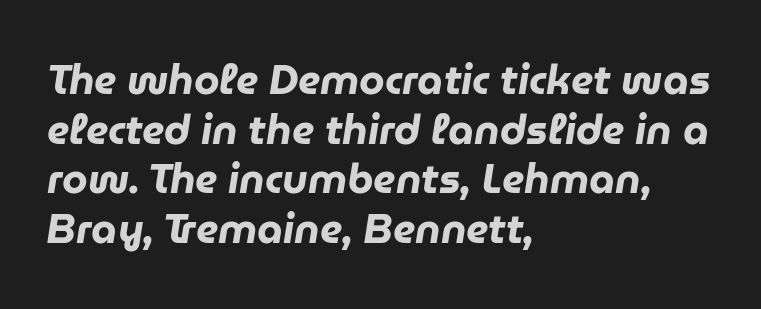
Inter-character spacing is left at the font's built-in metrics. Caption: bold face, heavy strokes. Horizontal alignment here is leftward, the default for most running prose. You could not count columns in this text — the font is proportionally spaced.
